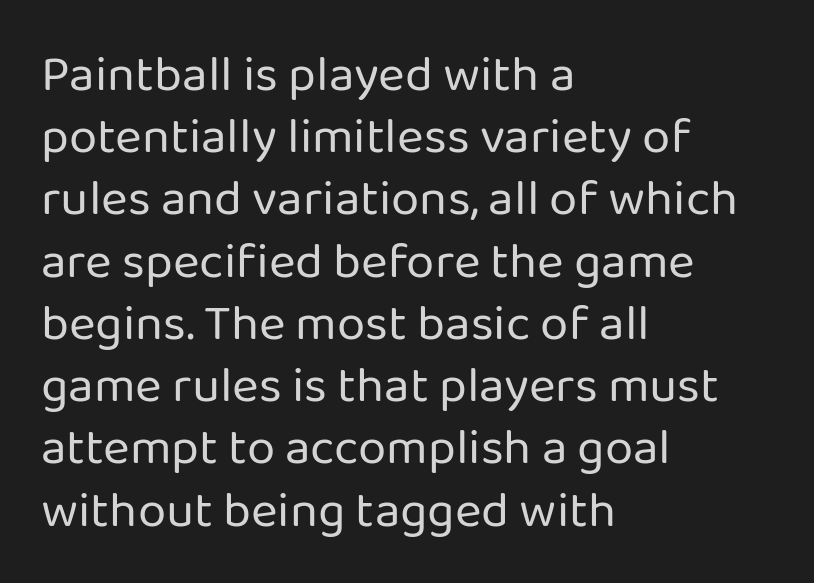
The image shows 51 px regular-weight sans-serif type, upright; set left-aligned, line spacing 1.22x, normal letter spacing, not underlined; low stroke contrast and a medium x-height.
